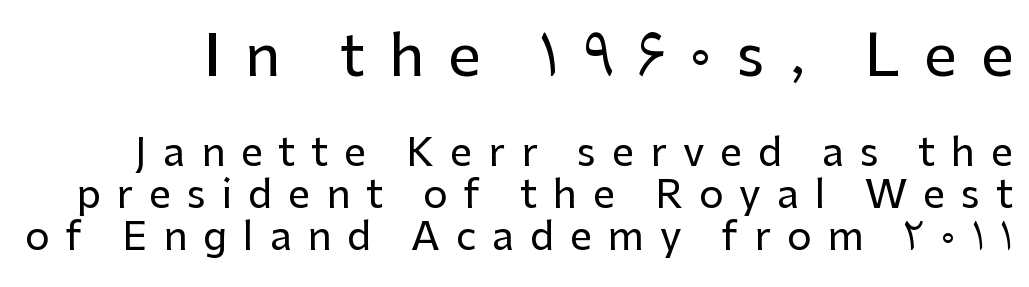
Large over small — that's the arrangement of the two blocks here. The gaps between neighbouring characters are conspicuously large. Ascenders rise straight up at ninety degrees. The strip under each line holds only bare page.
